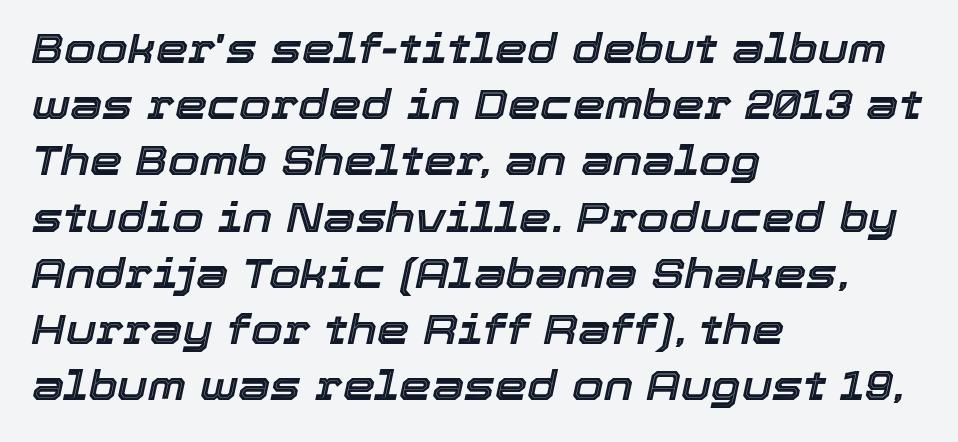
Q: Is the text italic (slanted)? A: Yes, it leans right by about 12 degrees.
Q: Is the text underlined? A: No.
Q: How is the paragraph aligned? A: Left-aligned.
Q: Is the spacing between letters normal or unusually wide? A: Normal.
Q: Is the spacing between lines tight, normal or loose? A: Normal.
Q: Width (condensed, normal, or wide)? A: Normal.
Q: x-height? A: Medium.
Q: Monospaced? A: No.
